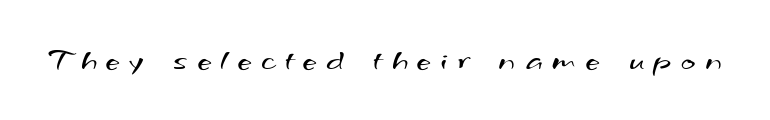
Q: Is the text bold? A: No.
Q: Is the typeface a serif or a sans-serif typeface? A: Sans-serif.
Q: Is the text underlined? A: No.
Q: Is the spacing between letters normal or unusually wide? A: Unusually wide.
Q: Width (condensed, normal, or wide)? A: Wide.
Q: Stroke contrast? A: Medium.
Q: x-height? A: Small.
Q: Monospaced? A: No.
